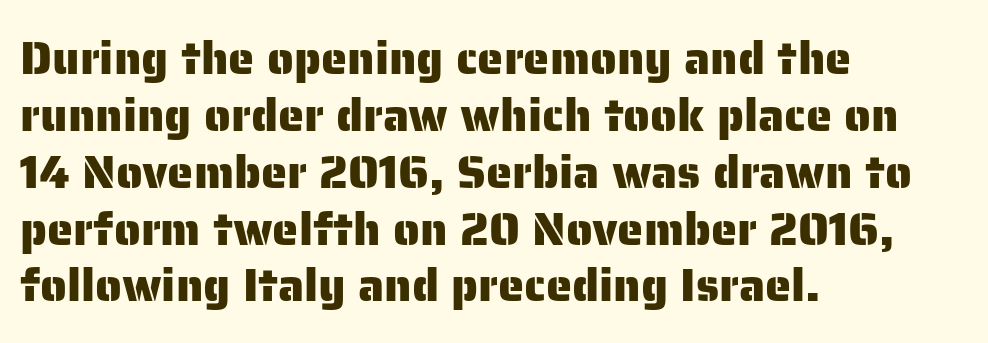
Q: Is the text italic (slanted)? A: No, it is upright.
Q: Is the typeface a serif or a sans-serif typeface? A: Sans-serif.
Q: Is the text underlined? A: No.
Q: How is the paragraph aligned? A: Left-aligned.
Q: Is the spacing between letters normal or unusually wide? A: Normal.
Q: Width (condensed, normal, or wide)? A: Normal.
Q: Stroke contrast? A: Low.
Q: x-height? A: Medium.
Q: Monospaced? A: No.
